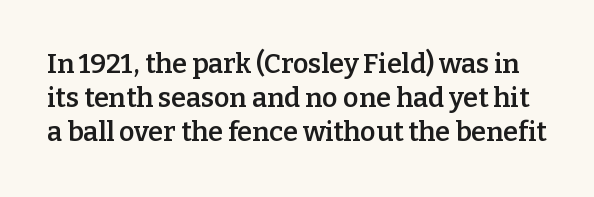
Q: Is the text bold? A: Semi-bold.
Q: Is the text italic (slanted)? A: No, it is upright.
Q: Is the text underlined? A: No.
Q: Is the spacing between letters normal or unusually wide? A: Normal.
Q: Is the spacing between lines tight, normal or loose? A: Normal.
